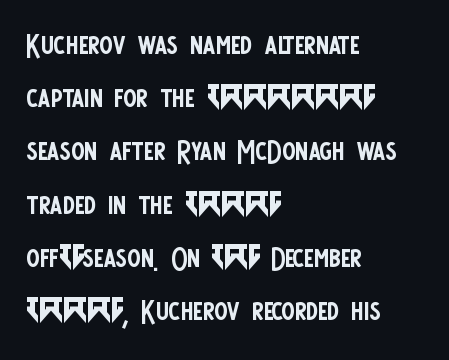
Q: Is the text bold? A: No.
Q: Is the text italic (slanted)? A: No, it is upright.
Q: Is the typeface a serif or a sans-serif typeface? A: Sans-serif.
Q: Is the text underlined? A: No.
Q: How is the paragraph aligned? A: Left-aligned.
Q: Is the spacing between letters normal or unusually wide? A: Normal.
Q: Is the spacing between lines tight, normal or loose? A: Normal.
Q: Width (condensed, normal, or wide)? A: Condensed.
Q: Stroke contrast? A: Low.
Q: x-height? A: Large.
Q: Monospaced? A: No.
